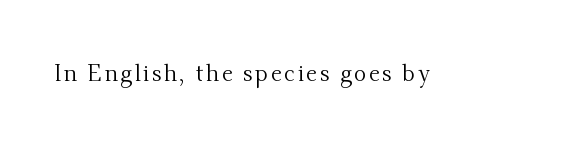
{"italic": "no", "bold": "no", "underline": "no", "glyph_px": 23}
